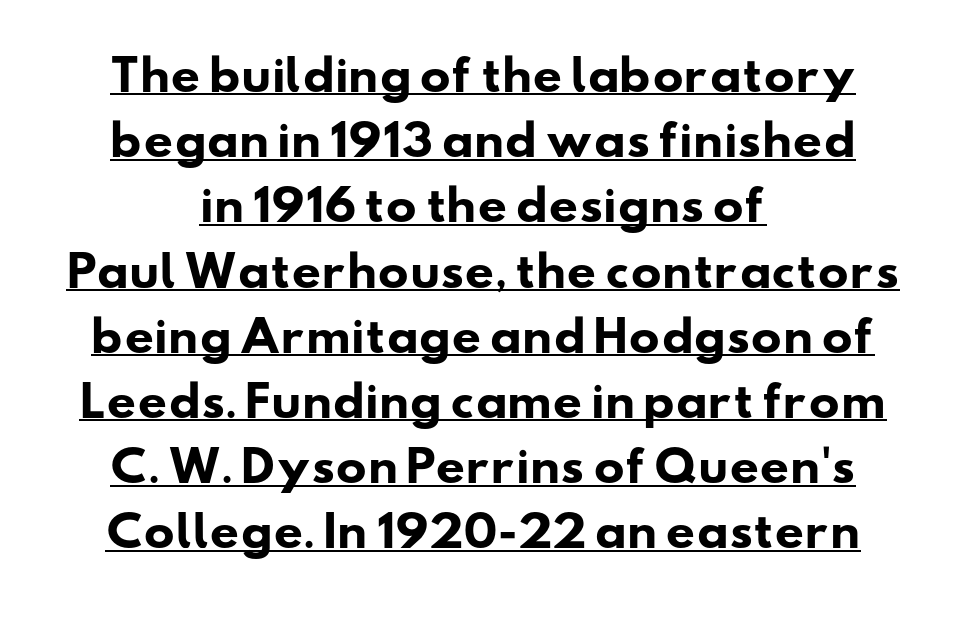
Q: Is the text bold? A: Yes.
Q: Is the typeface a serif or a sans-serif typeface? A: Sans-serif.
Q: Is the text underlined? A: Yes.
Q: How is the paragraph aligned? A: Centered.
Q: Is the spacing between letters normal or unusually wide? A: Normal.
Q: Is the spacing between lines tight, normal or loose? A: Normal.
Q: Width (condensed, normal, or wide)? A: Wide.
Q: Stroke contrast? A: Low.
Q: x-height? A: Small.
Q: Monospaced? A: No.
